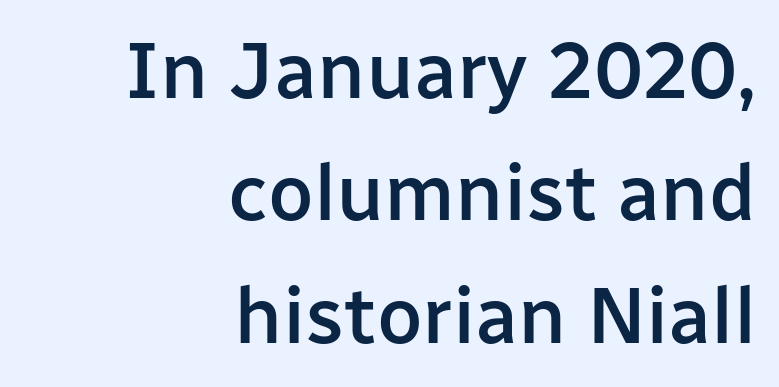
{"serif": "no", "italic": "no", "bold": "semi", "weight": "semibold", "width": "normal", "stroke_contrast": "low", "x_height": "medium", "monospaced": "no", "underline": "no", "align": "right", "line_spacing": "normal", "line_spacing_ratio": 1.55, "letter_spacing": "normal", "letter_spacing_em": 0.0, "glyph_px": 79}
